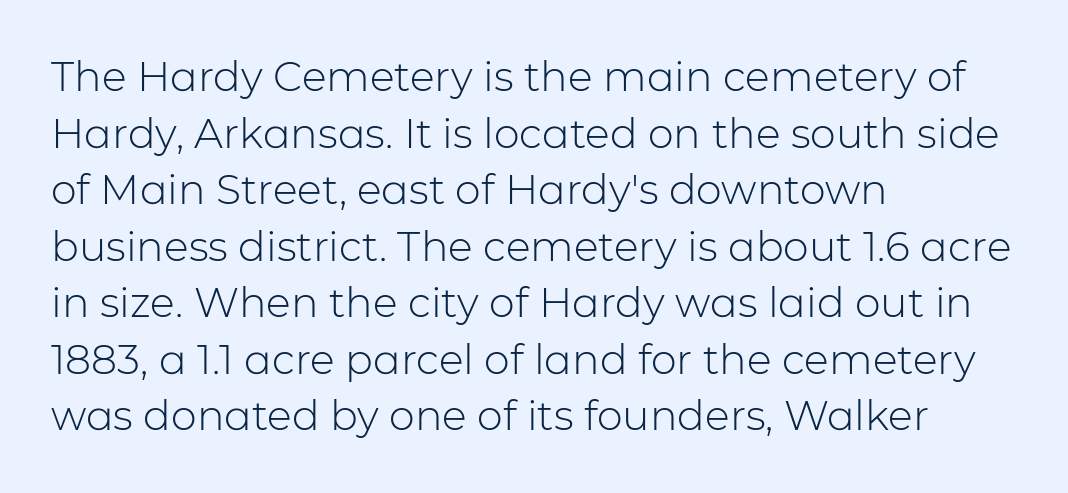
Q: Is the text bold? A: No.
Q: Is the text italic (slanted)? A: No, it is upright.
Q: Is the typeface a serif or a sans-serif typeface? A: Sans-serif.
Q: Is the text underlined? A: No.
Q: How is the paragraph aligned? A: Left-aligned.
Q: Is the spacing between letters normal or unusually wide? A: Normal.
Q: Is the spacing between lines tight, normal or loose? A: Normal.
Q: Width (condensed, normal, or wide)? A: Normal.
Q: Stroke contrast? A: Low.
Q: x-height? A: Medium.
Q: Monospaced? A: No.
